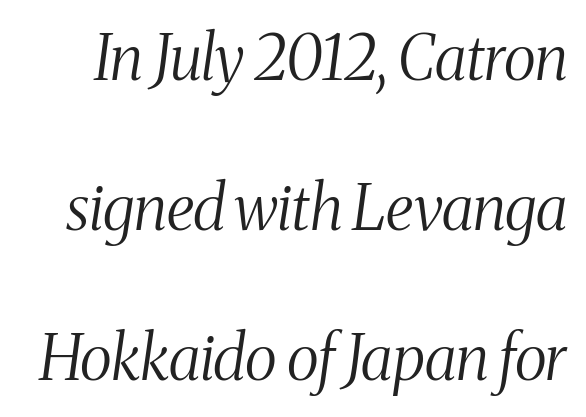
The passage shown stacks its lines with a broad gap. Character widths vary here, with narrow letters taking less room than wide ones. The text carries the slant typical of an italic or oblique font. Each letter's strokes conclude with small projecting serifs. The gap between lines stays unmarked. No extra tracking has been applied to these lines.
